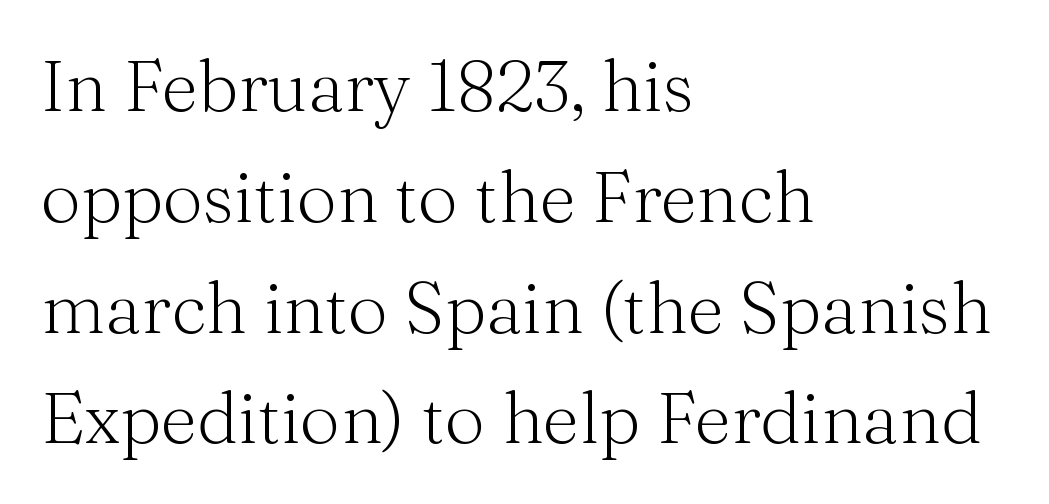
Q: Is the text bold? A: No.
Q: Is the text italic (slanted)? A: No, it is upright.
Q: Is the typeface a serif or a sans-serif typeface? A: Serif.
Q: Is the text underlined? A: No.
Q: How is the paragraph aligned? A: Left-aligned.
Q: Is the spacing between letters normal or unusually wide? A: Normal.
Q: Is the spacing between lines tight, normal or loose? A: Normal.
Q: Width (condensed, normal, or wide)? A: Normal.
Q: Stroke contrast? A: Medium.
Q: x-height? A: Medium.
Q: Monospaced? A: No.
